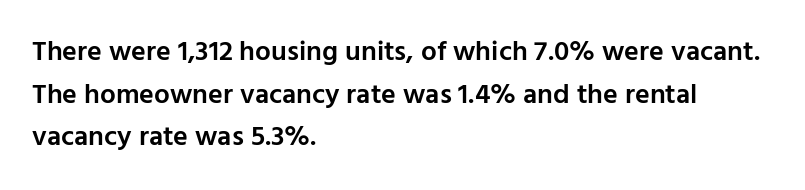
This is sans-serif lettering, the kind often seen on screens and signage. A roman cut, with each character standing at attention. Clear beneath every line of the passage. Semibold letterforms, between regular and bold. The passage shown is typed in a proportional face where columns would drift.
